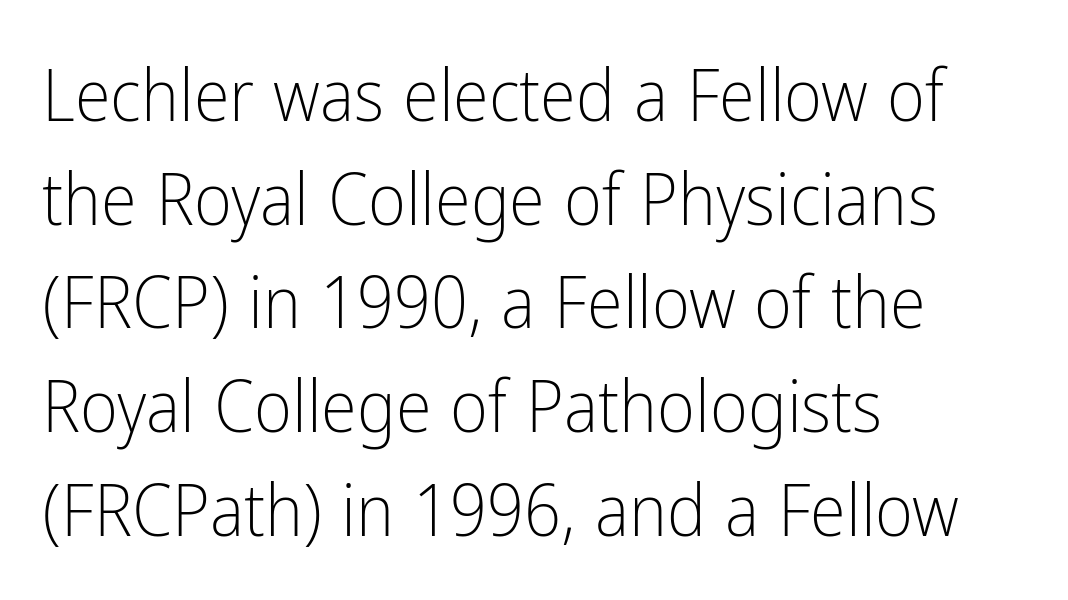
The vertical gap from one line to the next is medium. Ascenders rise straight up at ninety degrees. The rag falls on the right side of this text block. I'd call this a sans setting — the letters go barefoot. Proportional: the letters do not fall into vertical columns. Heft: none added — not bold.
